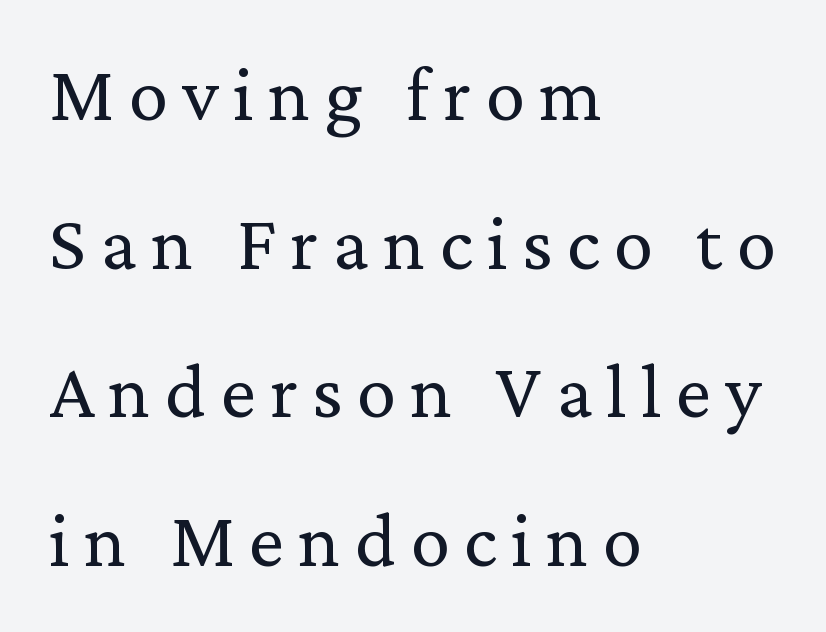
The image shows 79 px regular-weight serif type, upright; set left-aligned, line spacing 1.88x, not underlined; low stroke contrast and a medium x-height.
